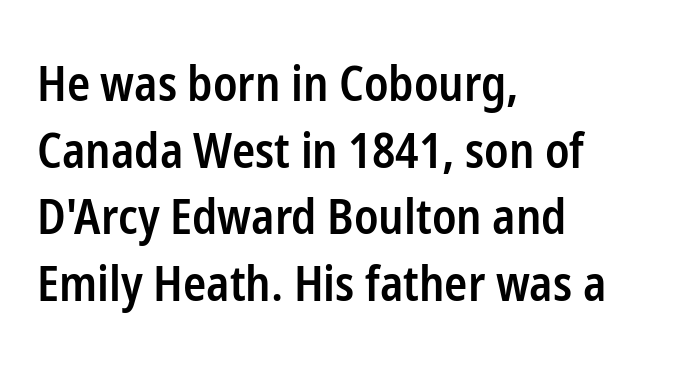
Q: Is the text bold? A: Semi-bold.
Q: Is the text italic (slanted)? A: No, it is upright.
Q: Is the typeface a serif or a sans-serif typeface? A: Sans-serif.
Q: Is the text underlined? A: No.
Q: How is the paragraph aligned? A: Left-aligned.
Q: Is the spacing between letters normal or unusually wide? A: Normal.
Q: Is the spacing between lines tight, normal or loose? A: Normal.
Q: Width (condensed, normal, or wide)? A: Condensed.
Q: Stroke contrast? A: Low.
Q: x-height? A: Medium.
Q: Monospaced? A: No.
